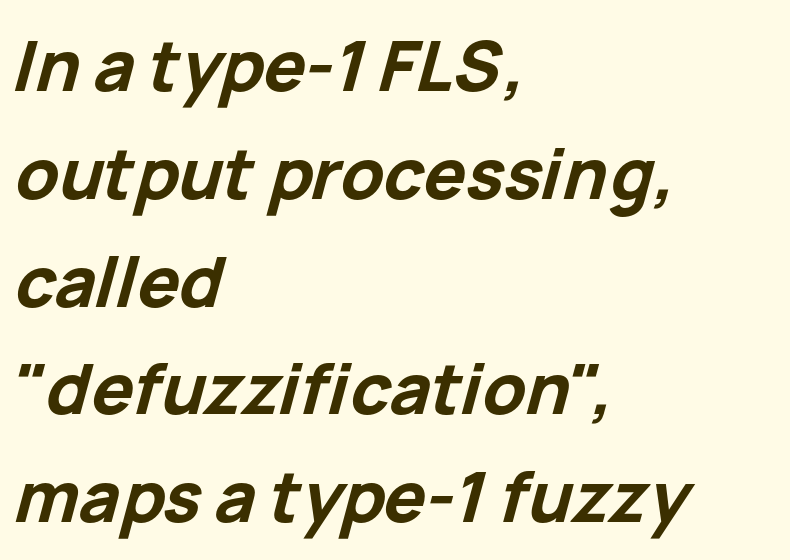
{"italic": "yes", "lean": "right", "slant_degrees": 15, "bold": "yes", "weight": "bold", "width": "normal", "stroke_contrast": "low", "x_height": "medium", "monospaced": "no", "underline": "no", "align": "left", "line_spacing": "normal", "line_spacing_ratio": 1.54, "letter_spacing": "normal", "letter_spacing_em": 0.0, "glyph_px": 70}
